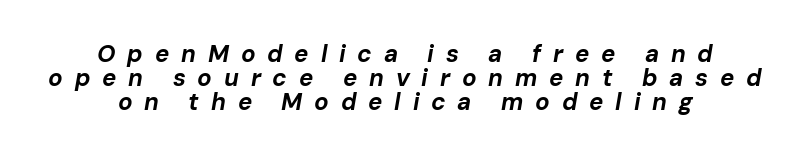
Q: Is the text bold? A: Yes.
Q: Is the text italic (slanted)? A: Yes, it leans right by about 10 degrees.
Q: Is the text underlined? A: No.
Q: How is the paragraph aligned? A: Centered.
Q: Is the spacing between letters normal or unusually wide? A: Unusually wide.
Q: Is the spacing between lines tight, normal or loose? A: Tight.
